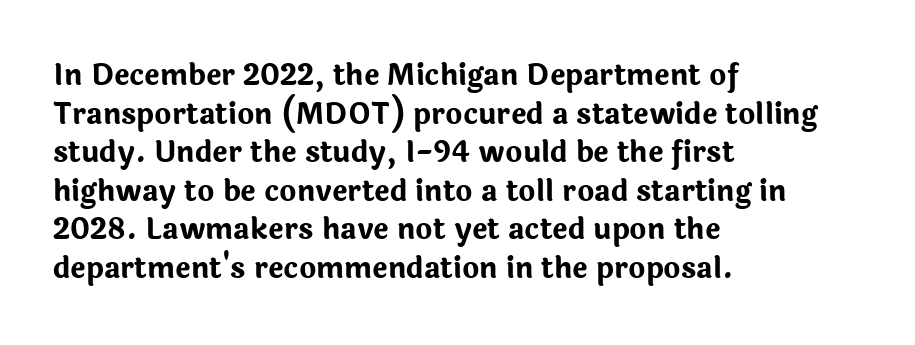
Q: Is the text bold? A: Yes.
Q: Is the text italic (slanted)? A: No, it is upright.
Q: Is the typeface a serif or a sans-serif typeface? A: Sans-serif.
Q: Is the text underlined? A: No.
Q: How is the paragraph aligned? A: Left-aligned.
Q: Is the spacing between letters normal or unusually wide? A: Normal.
Q: Is the spacing between lines tight, normal or loose? A: Normal.
Q: Width (condensed, normal, or wide)? A: Normal.
Q: Stroke contrast? A: Low.
Q: x-height? A: Medium.
Q: Monospaced? A: No.
